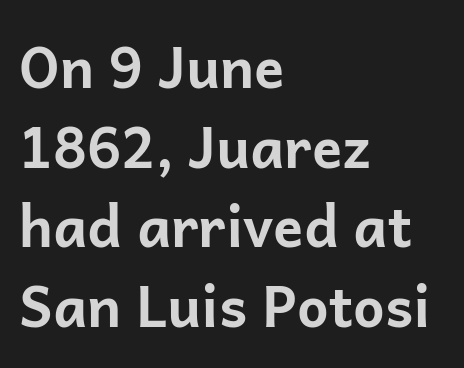
{"serif": "no", "italic": "no", "bold": "yes", "weight": "bold", "width": "normal", "stroke_contrast": "low", "x_height": "medium", "monospaced": "no", "underline": "no", "align": "left", "line_spacing": "normal", "line_spacing_ratio": 1.42, "letter_spacing": "normal", "letter_spacing_em": 0.0, "glyph_px": 56}
